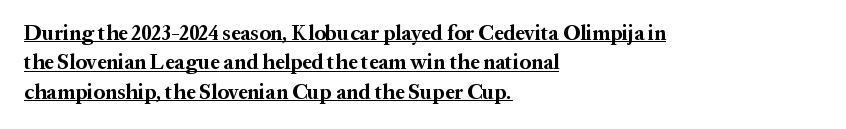
{"italic": "no", "bold": "yes", "underline": "yes", "align": "left", "line_spacing": "normal", "line_spacing_ratio": 1.4, "letter_spacing": "normal", "letter_spacing_em": 0.0, "glyph_px": 21}
